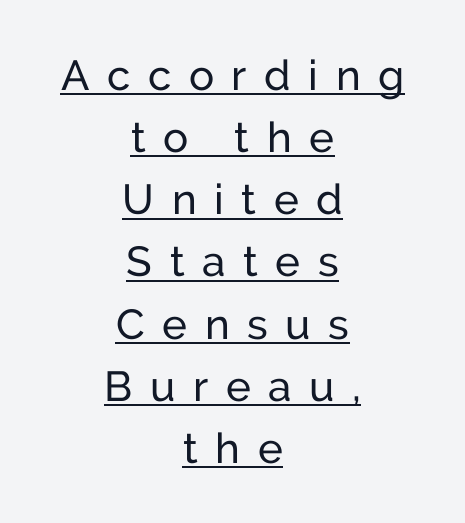
Q: Is the text bold? A: No.
Q: Is the text italic (slanted)? A: No, it is upright.
Q: Is the typeface a serif or a sans-serif typeface? A: Sans-serif.
Q: Is the text underlined? A: Yes.
Q: How is the paragraph aligned? A: Centered.
Q: Is the spacing between letters normal or unusually wide? A: Unusually wide.
Q: Is the spacing between lines tight, normal or loose? A: Normal.
Q: Width (condensed, normal, or wide)? A: Normal.
Q: Stroke contrast? A: Low.
Q: x-height? A: Medium.
Q: Monospaced? A: No.
